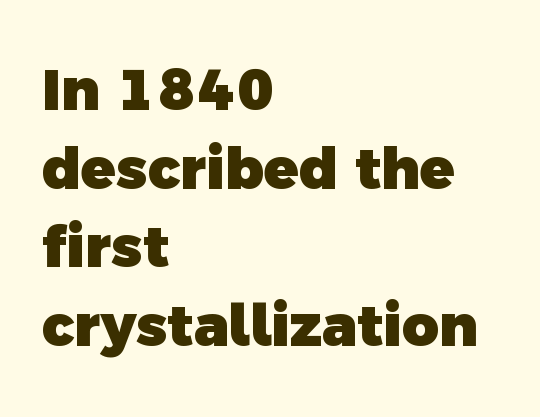
The passage is arranged the way most books set body copy — flush left. Observe the absence of serifs on each vertical stroke in this sample. The typesetting leans heavy: a genuine bold. Beneath every word, the page is bare.
